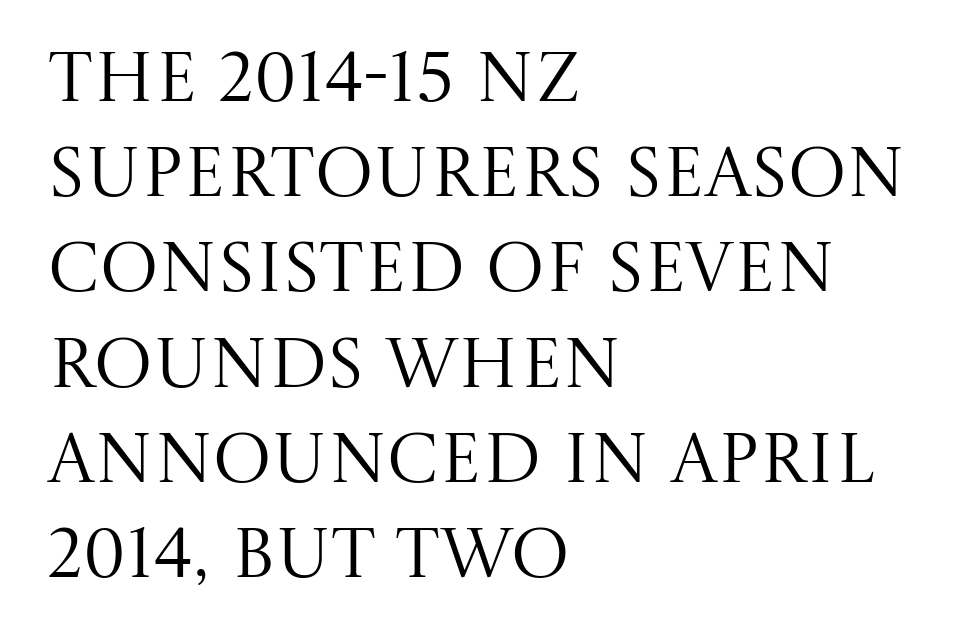
{"serif": "yes", "italic": "no", "bold": "no", "weight": "regular", "width": "normal", "stroke_contrast": "medium", "x_height": "large", "monospaced": "no", "underline": "no", "align": "left", "line_spacing": "normal", "line_spacing_ratio": 1.36, "letter_spacing": "normal", "letter_spacing_em": 0.0, "glyph_px": 70}
